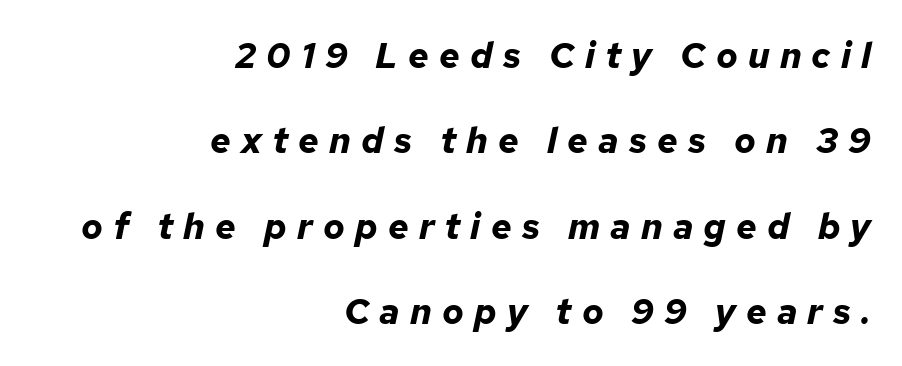
Q: Is the text bold? A: Yes.
Q: Is the text italic (slanted)? A: Yes, it leans right by about 12 degrees.
Q: Is the text underlined? A: No.
Q: How is the paragraph aligned? A: Right-aligned.
Q: Is the spacing between letters normal or unusually wide? A: Unusually wide.
Q: Is the spacing between lines tight, normal or loose? A: Loose.
Q: Width (condensed, normal, or wide)? A: Normal.
Q: Stroke contrast? A: Low.
Q: x-height? A: Medium.
Q: Monospaced? A: No.
